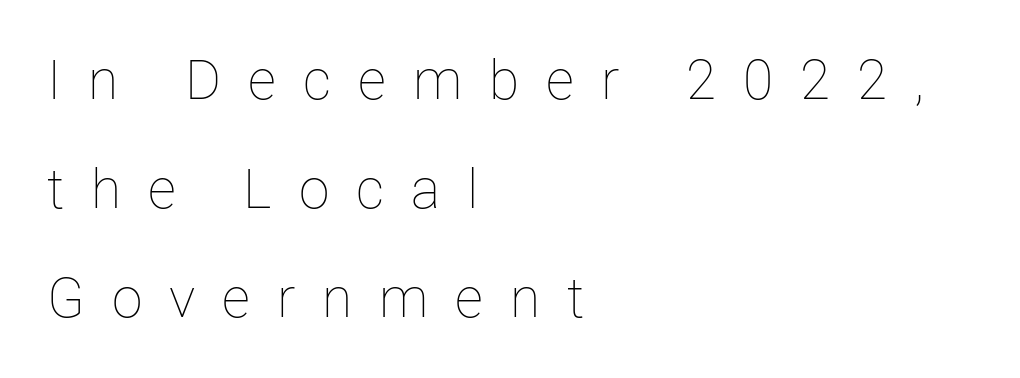
A roman cut, with each character standing at attention. Where is the straight margin? On the left. Weight: in the light-to-regular range. The space beneath each line is pristine and unruled.
